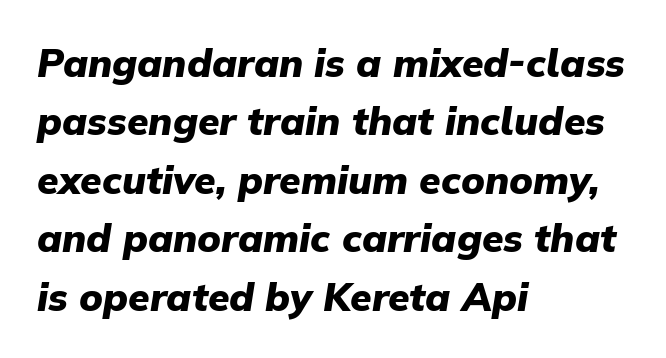
The image shows 39 px heavy type, italic (leaning right); set left-aligned, normal line spacing (1.5x), normal letter spacing, not underlined; low stroke contrast and a medium x-height.
